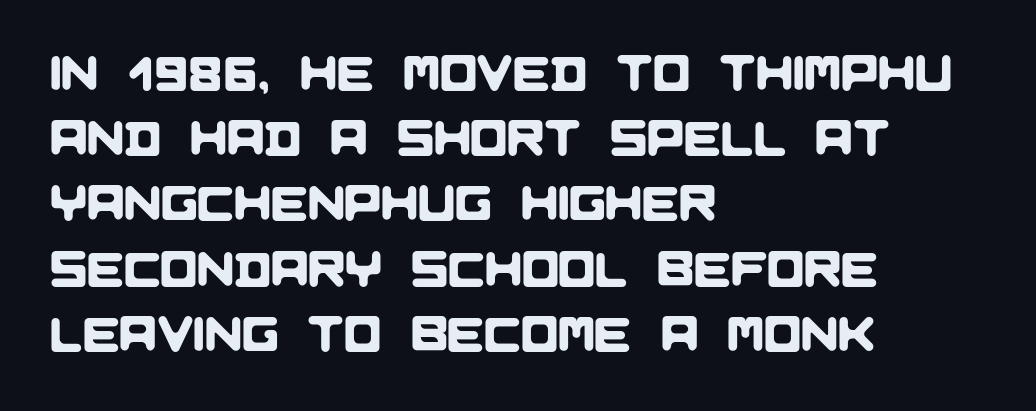
A typesetter would call this proportional, since set widths differ per character. What stands out about the letter spacing? Nothing — it is the standard amount. The block of text has a typical density, with ordinary space between rows. Underline: absent. These lines stack with their left ends in a neat column.
